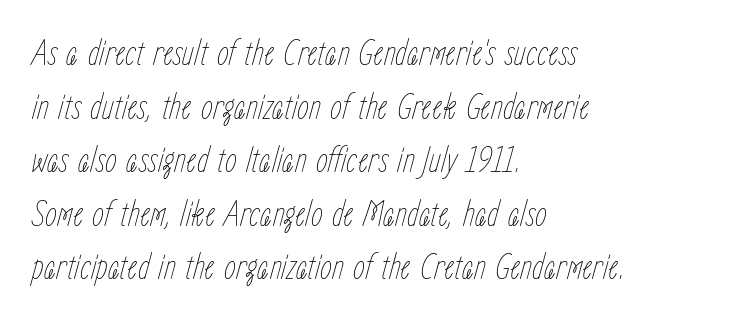
The image shows 38 px thin, condensed type, italic (leaning right); set left-aligned, normal line spacing (1.41x), normal letter spacing, not underlined; low stroke contrast and a medium x-height.
